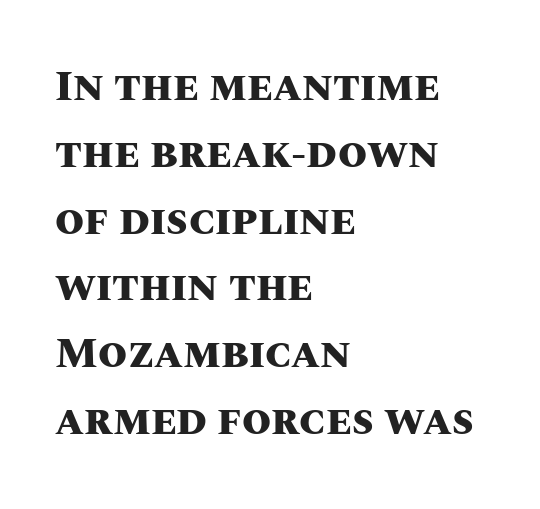
The image shows 42 px heavy type, upright; set left-aligned, normal line spacing (1.59x), normal letter spacing, not underlined; medium stroke contrast and a large x-height.
